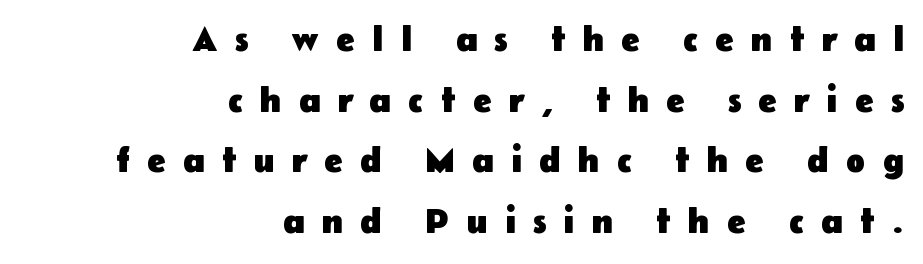
Chunky letters — that's bold for sure. The compositor pushed each line to the right boundary. Unlike a traditional serif, this face leaves its strokes unadorned. The gap between lines stays unmarked. The lettering holds an erect, upright posture throughout.
